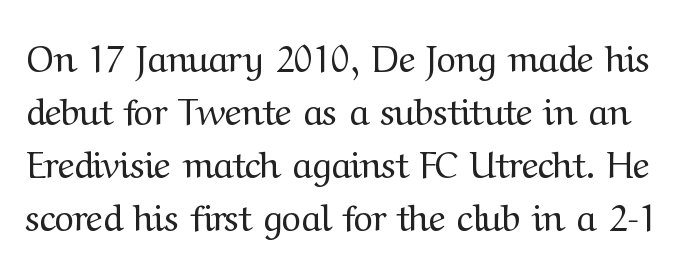
Q: Is the text bold? A: No.
Q: Is the text italic (slanted)? A: No, it is upright.
Q: Is the typeface a serif or a sans-serif typeface? A: Serif.
Q: Is the text underlined? A: No.
Q: Is the spacing between letters normal or unusually wide? A: Normal.
Q: Is the spacing between lines tight, normal or loose? A: Normal.
Q: Width (condensed, normal, or wide)? A: Normal.
Q: Stroke contrast? A: Medium.
Q: x-height? A: Medium.
Q: Monospaced? A: No.
